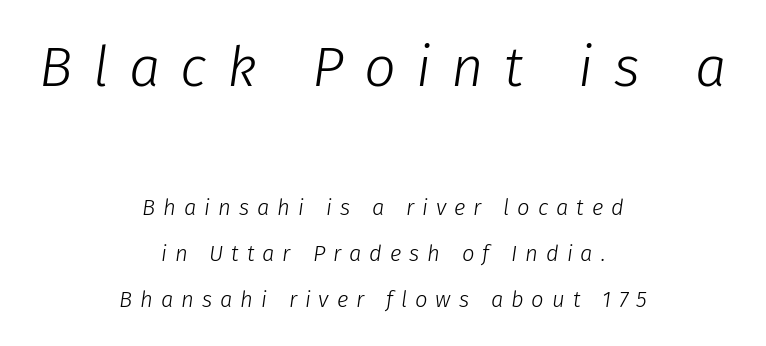
Q: Is the text bold? A: No.
Q: Is the text italic (slanted)? A: Yes, it leans right by about 8 degrees.
Q: Is the text underlined? A: No.
Q: How is the paragraph aligned? A: Centered.
Q: Is the spacing between letters normal or unusually wide? A: Unusually wide.
Q: Is the spacing between lines tight, normal or loose? A: Loose.
Q: Which block of text is set in a larger size, the first (top) or the second (bottom)? A: The first (top) one.
Q: Width (condensed, normal, or wide)? A: Normal.
Q: Stroke contrast? A: Low.
Q: x-height? A: Medium.
Q: Monospaced? A: No.
